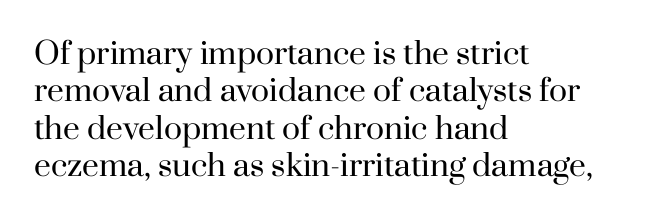
The image shows 30 px regular-weight serif type, upright; set left-aligned, normal line spacing (1.25x), normal letter spacing, not underlined; high stroke contrast and a small x-height.
